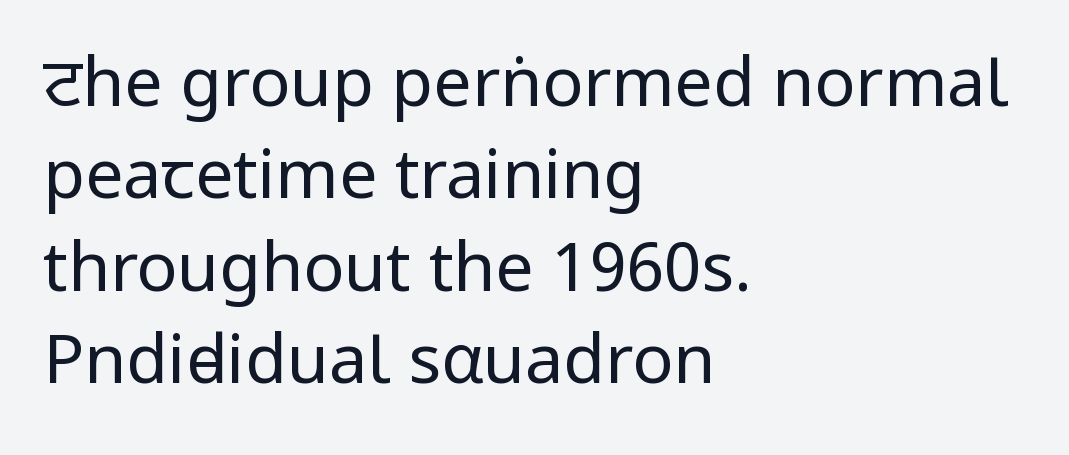
{"serif": "no", "italic": "no", "bold": "no", "weight": "regular", "width": "condensed", "stroke_contrast": "low", "x_height": "large", "monospaced": "no", "underline": "no", "align": "left", "line_spacing": "normal", "line_spacing_ratio": 1.36, "letter_spacing": "normal", "letter_spacing_em": 0.0, "glyph_px": 68}
